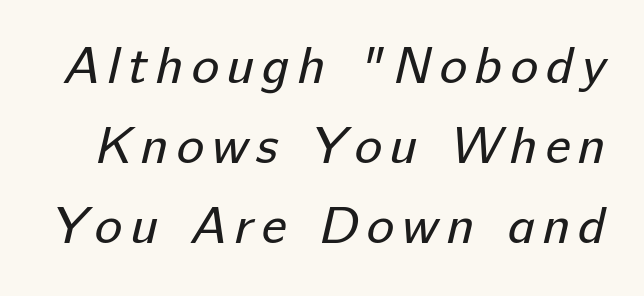
The image shows 52 px regular-weight sans-serif type; set normal line spacing (1.54x), not underlined; low stroke contrast and a medium x-height.
